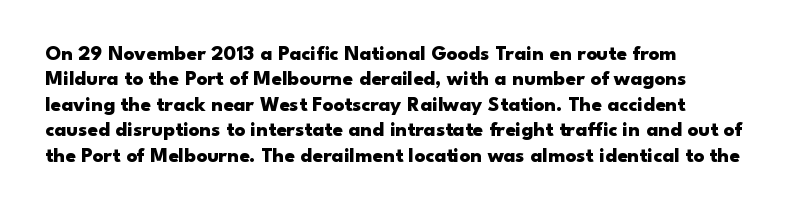
The gaps between neighbouring characters are ordinary and unremarkable. Heavy, bold letterforms. Posture: straight, roman, zero tilt. Caption: multi-line text, flush left, ragged right. Clear beneath every line of the passage.
